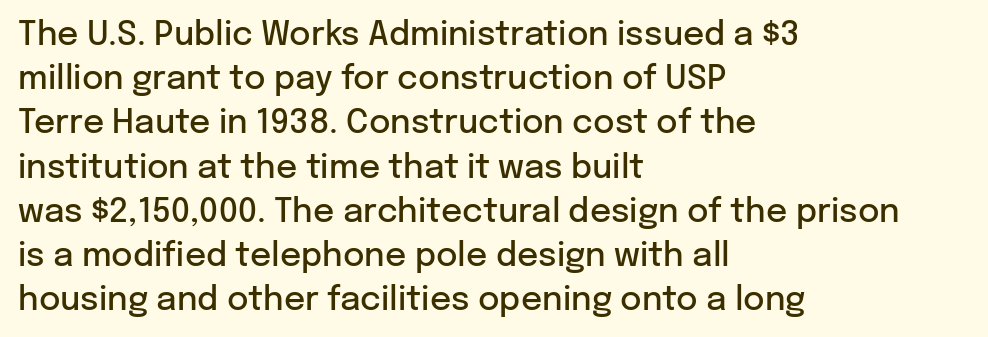
The image shows 33 px semibold sans-serif type, upright; set left-aligned, normal line spacing (1.34x), normal letter spacing, not underlined; low stroke contrast and a medium x-height.
